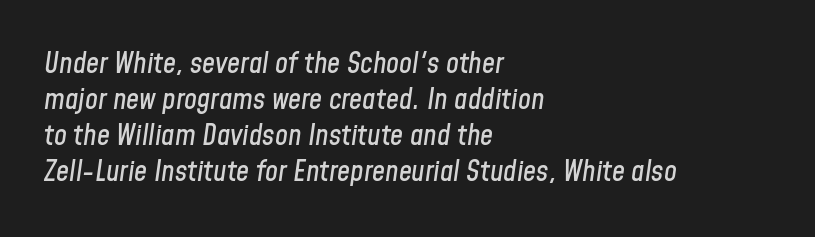
Q: Is the text italic (slanted)? A: Yes, it leans right by about 8 degrees.
Q: Is the text underlined? A: No.
Q: How is the paragraph aligned? A: Left-aligned.
Q: Is the spacing between letters normal or unusually wide? A: Normal.
Q: Width (condensed, normal, or wide)? A: Condensed.
Q: Stroke contrast? A: Low.
Q: x-height? A: Medium.
Q: Monospaced? A: No.
